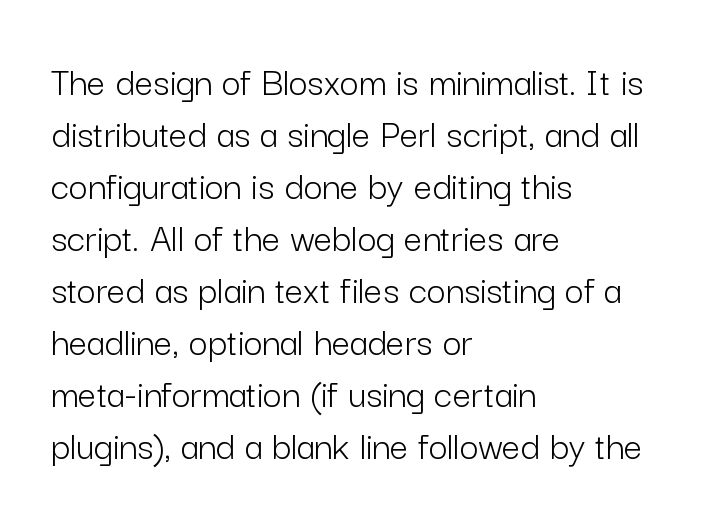
The image shows 41 px light sans-serif type, upright; set left-aligned, normal line spacing (1.27x), normal letter spacing, not underlined; low stroke contrast and a medium x-height.
